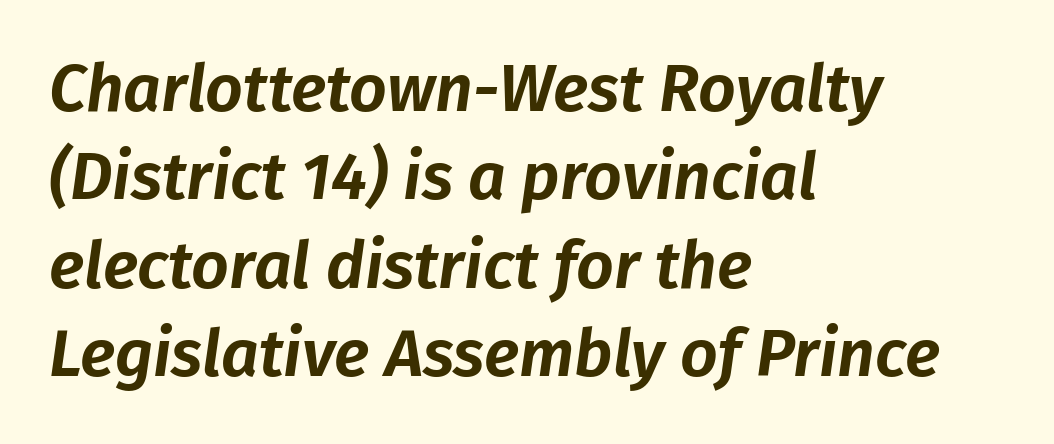
The image shows 66 px text type, italic (leaning right); set left-aligned, normal line spacing (1.34x), normal letter spacing, not underlined; low stroke contrast and a medium x-height.
